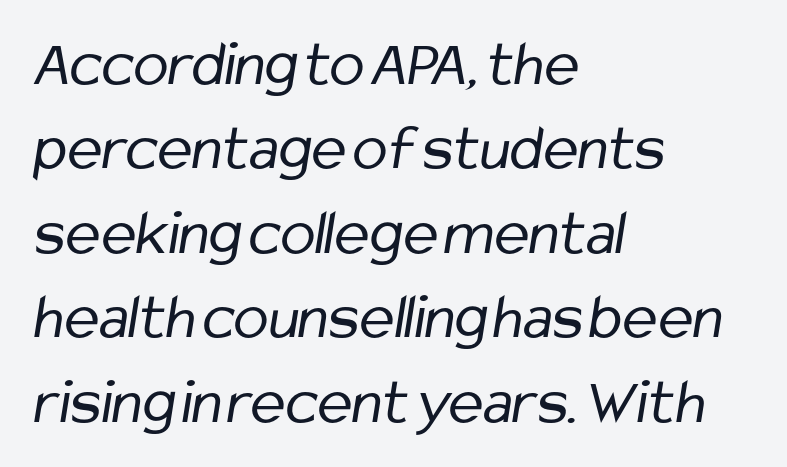
Notice how the passage keeps a crisp vertical edge on the left only. The face used here is rendered with its standard letterfit. Is this a fixed-width face? No — the glyphs have proportional, varying widths. The type family on display is of the sans-serif kind. Plain, unruled lines of type. Letters have the restrained weight of plain body copy at most.
